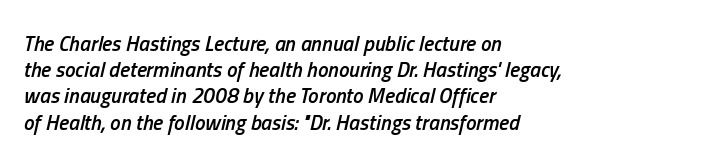
The image shows 21 px text type, italic (leaning right); set left-aligned, normal line spacing (1.25x), normal letter spacing, not underlined.
